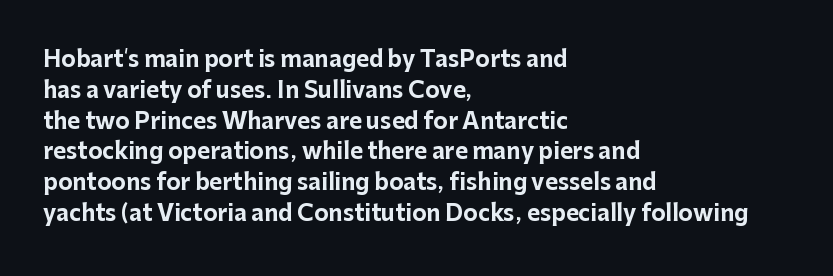
No italicization has been applied; the sample stays upright. The line-height multiplier appears to be the usual default. The face used here has the dense, thick strokes of a bold. Clear beneath every line of the passage. Each word holds together tightly as a unit, with standard inter-letter gaps. The typesetter chose a ragged-right arrangement here.
